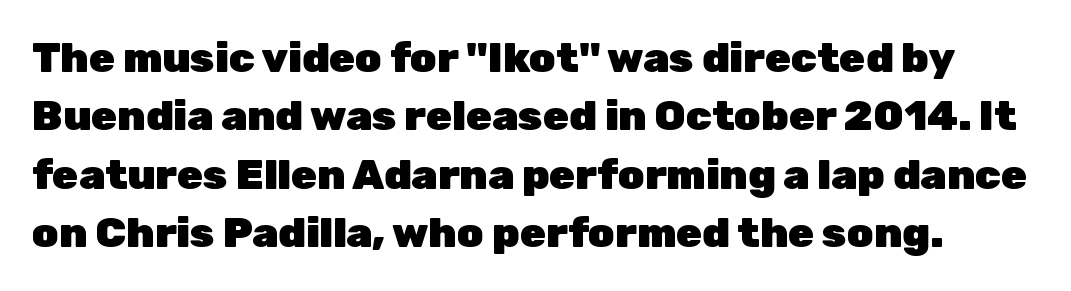
Q: Is the text bold? A: Yes.
Q: Is the text italic (slanted)? A: No, it is upright.
Q: Is the typeface a serif or a sans-serif typeface? A: Sans-serif.
Q: Is the text underlined? A: No.
Q: Is the spacing between letters normal or unusually wide? A: Normal.
Q: Is the spacing between lines tight, normal or loose? A: Normal.
Q: Width (condensed, normal, or wide)? A: Normal.
Q: Stroke contrast? A: Low.
Q: x-height? A: Medium.
Q: Monospaced? A: No.
